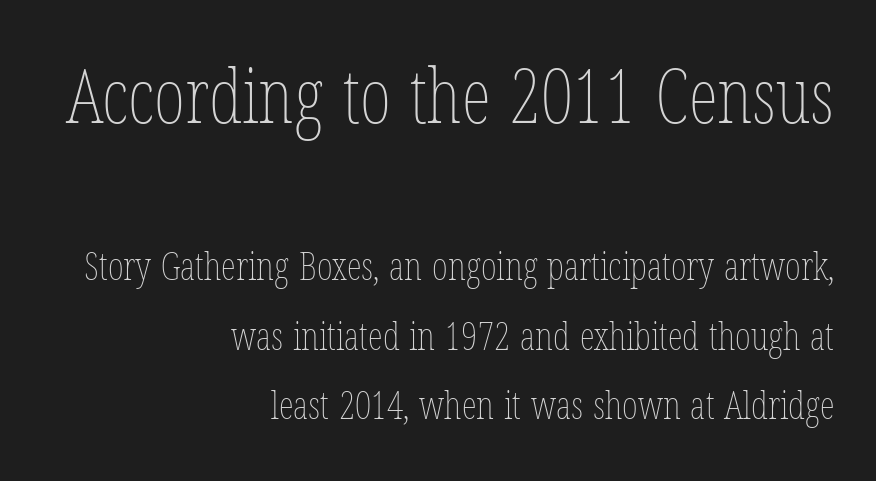
{"italic": "no", "bold": "no", "weight": "thin", "width": "condensed", "stroke_contrast": "low", "x_height": "medium", "monospaced": "no", "underline": "no", "align": "right", "line_spacing_ratio": 1.83, "letter_spacing": "normal", "letter_spacing_em": 0.0, "larger_block": "first", "size_ratio": 1.97, "glyph_px": 75}
